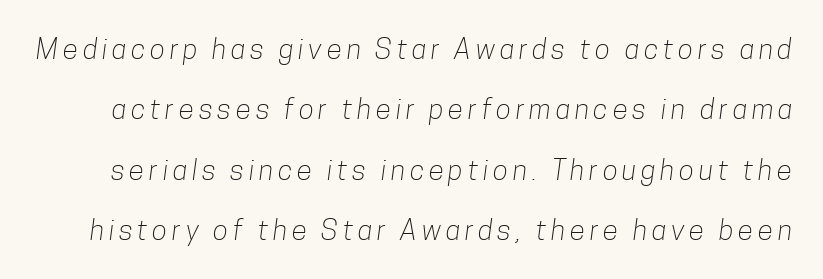
Q: Is the text bold? A: No.
Q: Is the typeface a serif or a sans-serif typeface? A: Sans-serif.
Q: Is the text underlined? A: No.
Q: Is the spacing between lines tight, normal or loose? A: Loose.
Q: Width (condensed, normal, or wide)? A: Condensed.
Q: Stroke contrast? A: Low.
Q: x-height? A: Medium.
Q: Monospaced? A: No.
